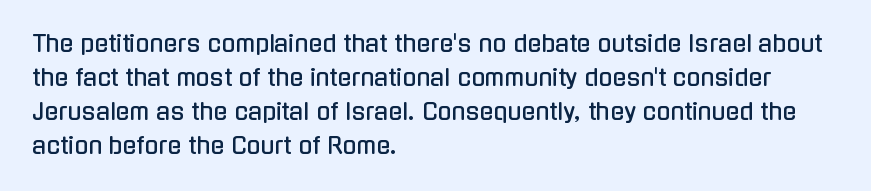
Clear beneath every line of the passage. Notice how descenders clear the ascenders below comfortably — that's standard leading. In terms of letterspacing, this is plain default setting. The lettering stays uniformly vertical, giving the passage a roman look. The lines in this sample share a left origin and differ only in where they stop.
